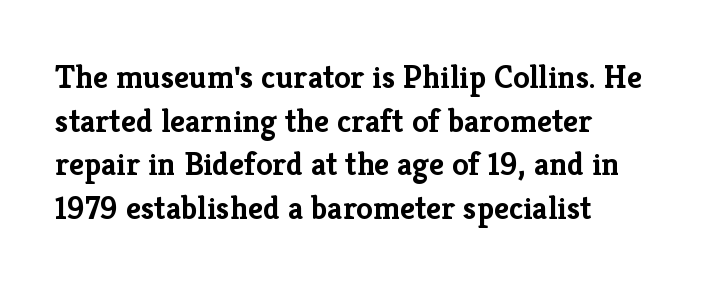
{"serif": "yes", "italic": "no", "bold": "yes", "weight": "semibold", "width": "normal", "stroke_contrast": "low", "x_height": "medium", "monospaced": "no", "underline": "no", "line_spacing": "normal", "line_spacing_ratio": 1.32, "letter_spacing": "normal", "letter_spacing_em": 0.0, "glyph_px": 33}
